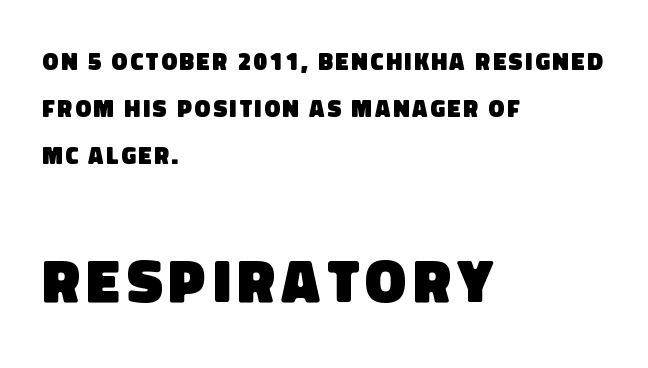
{"serif": "no", "bold": "yes", "weight": "heavy", "width": "normal", "stroke_contrast": "low", "x_height": "large", "monospaced": "no", "underline": "no", "align": "left", "line_spacing": "loose", "line_spacing_ratio": 1.96, "larger_block": "second", "size_ratio": 2.54, "glyph_px": 61}
